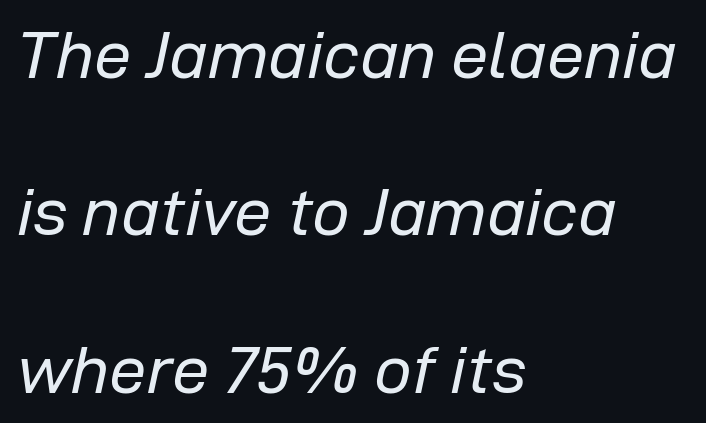
Casual observation: everything's shoved over to the left. The tracking reads as untouched default to a designer's eye. When letters slant like this, we call the style italic. This rendering features lettering with no underline.
